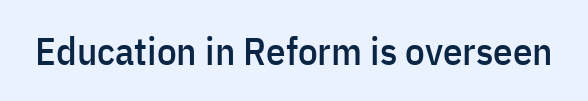
Q: Is the text italic (slanted)? A: No, it is upright.
Q: Is the typeface a serif or a sans-serif typeface? A: Sans-serif.
Q: Is the text underlined? A: No.
Q: Is the spacing between letters normal or unusually wide? A: Normal.
Q: Width (condensed, normal, or wide)? A: Condensed.
Q: Stroke contrast? A: Low.
Q: x-height? A: Medium.
Q: Monospaced? A: No.
